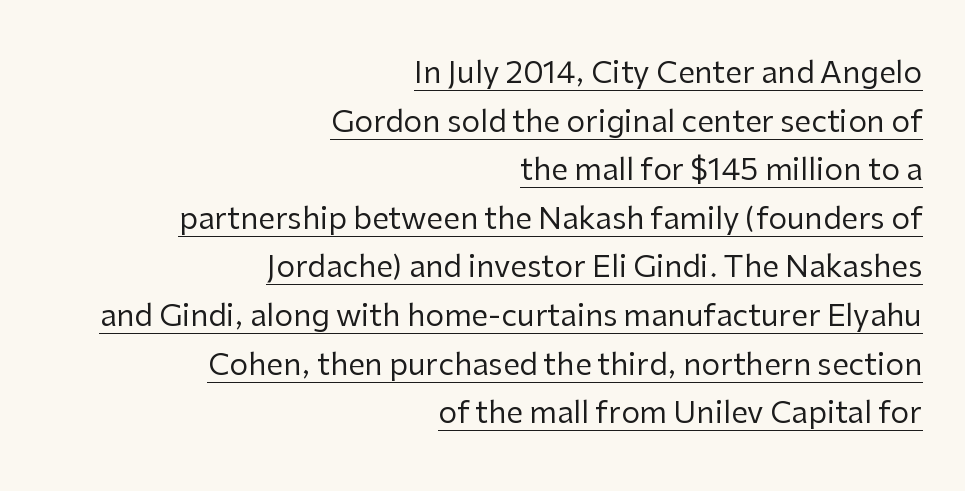
The designer went with a sans here, leaving each stem footless. The typography opts for an upright posture over an oblique one. Is the type heavy? It reads as light-to-regular instead. Students, note that the glyphs here touch the page at normal intervals. Right-aligned paragraph, ragged on the left.
